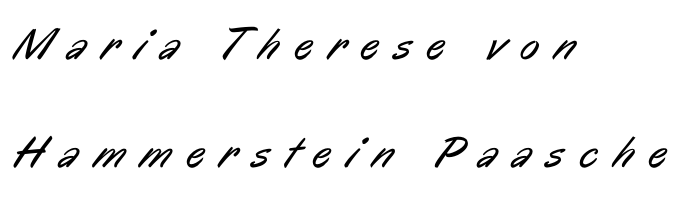
Q: Is the text bold? A: No.
Q: Is the typeface a serif or a sans-serif typeface? A: Sans-serif.
Q: Is the text underlined? A: No.
Q: How is the paragraph aligned? A: Left-aligned.
Q: Is the spacing between letters normal or unusually wide? A: Unusually wide.
Q: Is the spacing between lines tight, normal or loose? A: Loose.
Q: Width (condensed, normal, or wide)? A: Condensed.
Q: Stroke contrast? A: Low.
Q: x-height? A: Medium.
Q: Monospaced? A: No.
